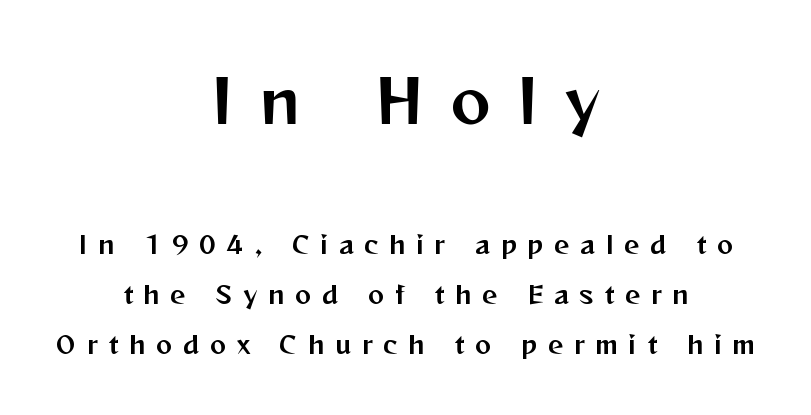
{"serif": "no", "italic": "no", "width": "normal", "stroke_contrast": "medium", "x_height": "medium", "monospaced": "no", "underline": "no", "align": "center", "line_spacing": "loose", "line_spacing_ratio": 2.07, "letter_spacing": "wide", "letter_spacing_em": 0.45, "larger_block": "first", "size_ratio": 2.5, "glyph_px": 60}
